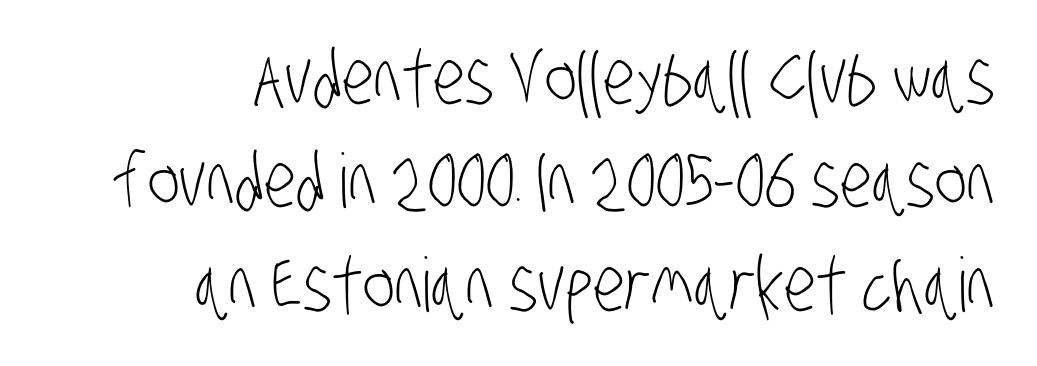
The image shows 75 px light, condensed sans-serif type; set right-aligned, normal line spacing (1.38x), normal letter spacing, not underlined; low stroke contrast and a large x-height.
